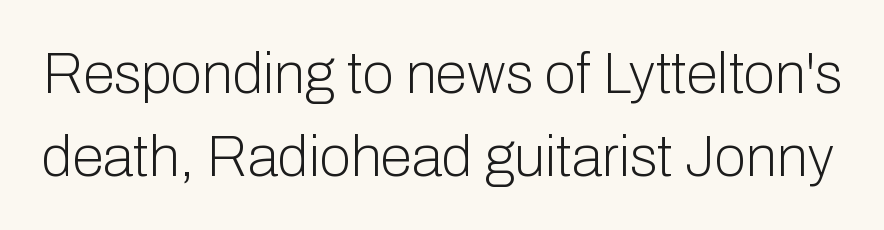
The passage shown is typed in a proportional face where columns would drift. The line texture is even and compact thanks to regular tracking. This rendering features lettering with no underline. Observe the absence of serifs on each vertical stroke in this sample.
